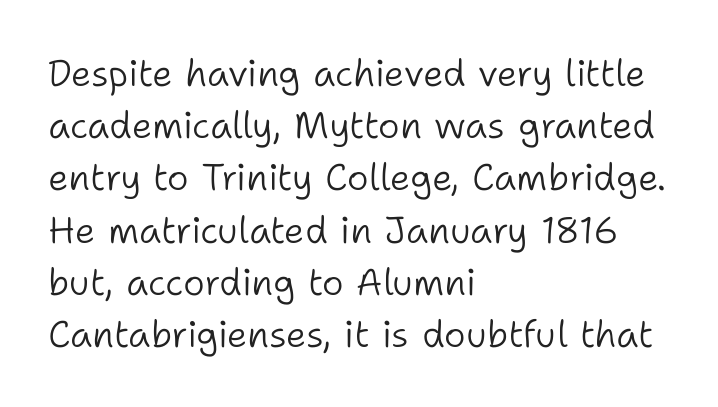
The compositor pushed each line to the left boundary. Regular leading. The face looks like a standard text weight, possibly lighter. This rendering features lettering with no underline. Does extra space separate the letters? No, they use regular spacing.
